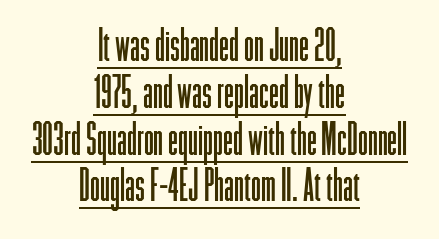
Students, note that the glyphs here touch the page at normal intervals. No heavy texture on the line: the type isn't bold. The line-height multiplier appears low, near solid setting. The lettering stays uniformly vertical, giving the passage a roman look. The glyphs are accompanied by a horizontal stroke just below them. Horizontally, the lines are justified to the midpoint only.
